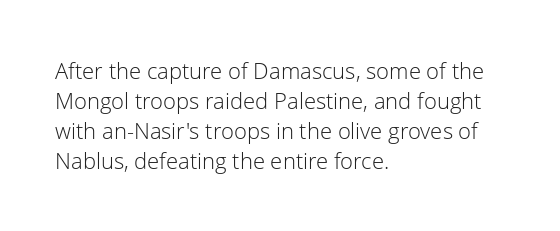
Reading down the column, the eye jumps a familiar distance to each next line. Left-aligned paragraph, ragged on the right. Check under the words: just untouched page. Nope, not italic — everything's standing straight.
